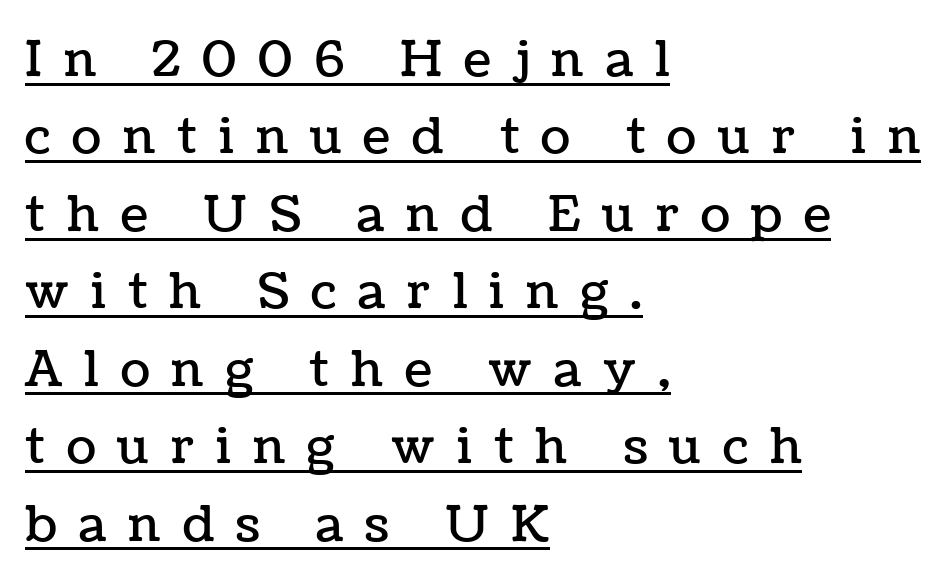
{"italic": "no", "width": "normal", "stroke_contrast": "low", "x_height": "medium", "monospaced": "no", "underline": "yes", "align": "left", "line_spacing": "normal", "line_spacing_ratio": 1.58, "letter_spacing": "wide", "letter_spacing_em": 0.45, "glyph_px": 49}
